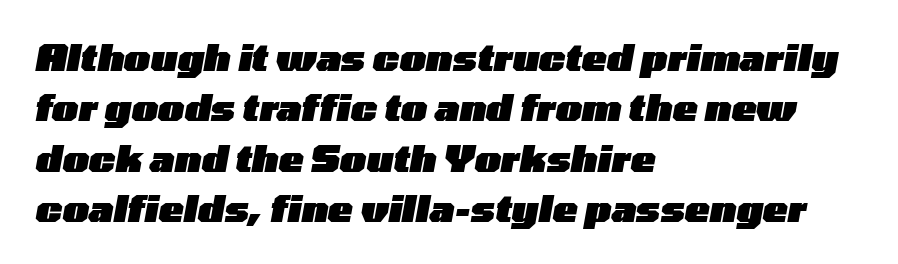
Slanted lettering throughout. Spacing verdict: proportional, widths tailored to each character. These lines carry a lot of weight — the face is fully bold. In terms of leading, this rendering sits right in the middle.
